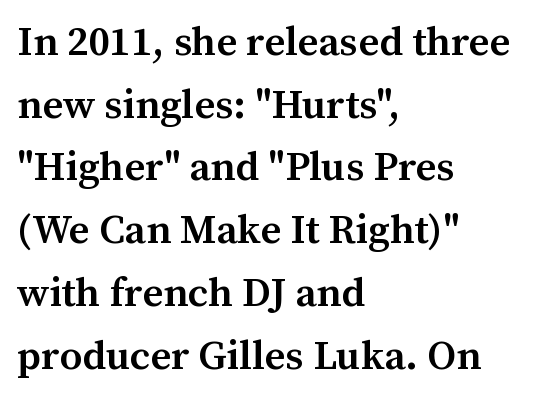
Check under the words: just untouched page. The rendering shows small feet on the letterforms — a serif design. The tracking reads as untouched default to a designer's eye. Is the block centered? No — it sits flush against the left margin. Moderately thickened strokes mark this as semibold type.
